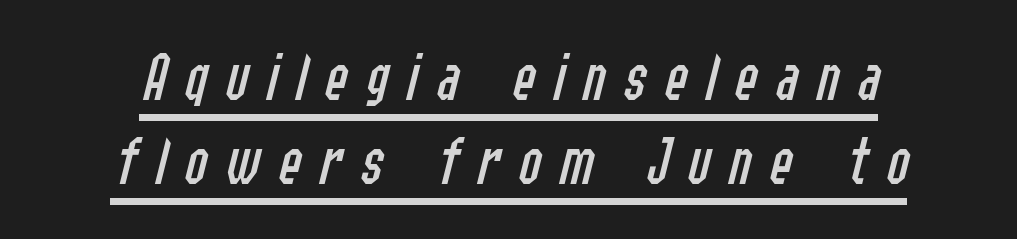
The image shows 69 px regular-weight, condensed type, italic (leaning right); set line spacing 1.22x, unusually wide letter spacing (+0.26 em), underlined; low stroke contrast and a medium x-height.
